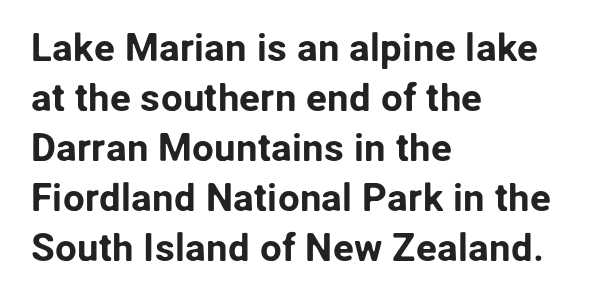
Q: Is the text italic (slanted)? A: No, it is upright.
Q: Is the typeface a serif or a sans-serif typeface? A: Sans-serif.
Q: Is the text underlined? A: No.
Q: How is the paragraph aligned? A: Left-aligned.
Q: Is the spacing between letters normal or unusually wide? A: Normal.
Q: Is the spacing between lines tight, normal or loose? A: Normal.
Q: Width (condensed, normal, or wide)? A: Normal.
Q: Stroke contrast? A: Low.
Q: x-height? A: Medium.
Q: Monospaced? A: No.
